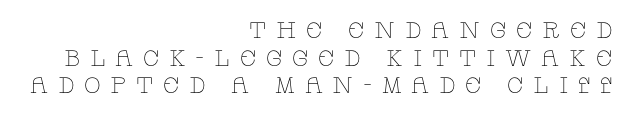
This is the regular roman posture of the typeface. Baseline-to-baseline distance is the conventional proportion of letter height. The ragged edge is on the left, which tells us the setting is flush right. A bare baseline throughout the passage. Think standard paragraph weight, or any step lighter than that. The rendering inserts visible extra space after every character.
